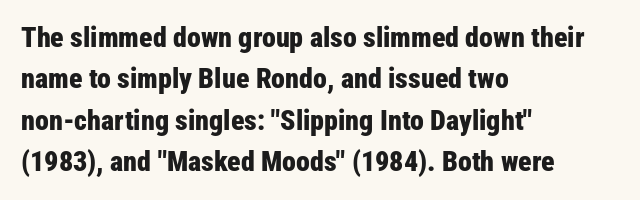
{"serif": "no", "italic": "no", "bold": "yes", "weight": "bold", "width": "condensed", "stroke_contrast": "low", "x_height": "medium", "monospaced": "no", "underline": "no", "align": "left", "line_spacing": "normal", "line_spacing_ratio": 1.48, "letter_spacing": "normal", "letter_spacing_em": 0.0, "glyph_px": 28}
